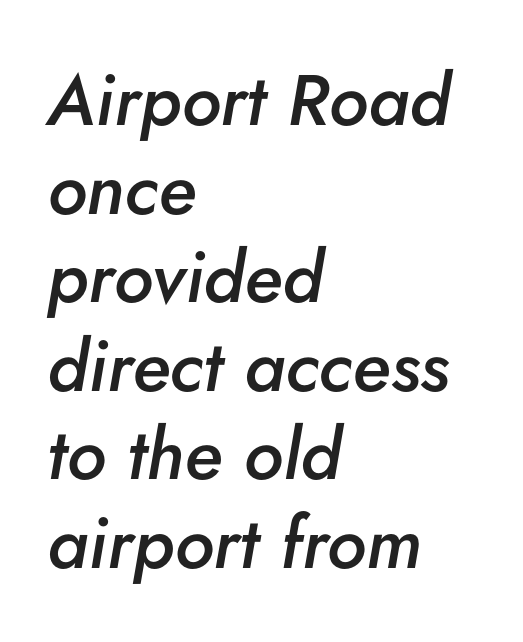
Q: Is the text bold? A: Semi-bold.
Q: Is the text italic (slanted)? A: Yes, it leans right by about 5 degrees.
Q: Is the text underlined? A: No.
Q: How is the paragraph aligned? A: Left-aligned.
Q: Is the spacing between letters normal or unusually wide? A: Normal.
Q: Width (condensed, normal, or wide)? A: Normal.
Q: Stroke contrast? A: Low.
Q: x-height? A: Small.
Q: Monospaced? A: No.
